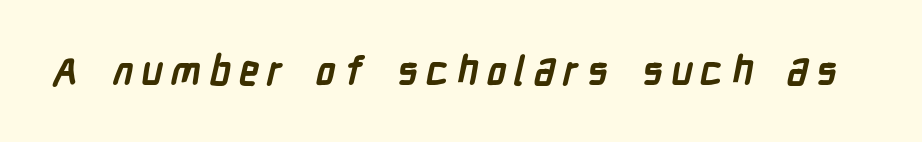
{"serif": "no", "bold": "yes", "weight": "semibold", "width": "condensed", "stroke_contrast": "low", "x_height": "medium", "monospaced": "no", "underline": "no", "letter_spacing": "wide", "letter_spacing_em": 0.2, "glyph_px": 40}
